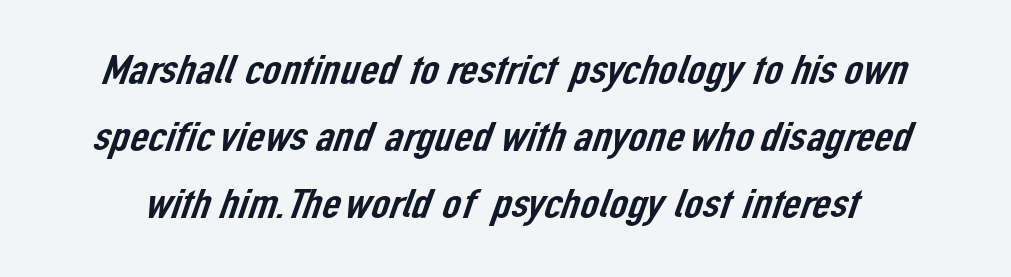
{"serif": "no", "width": "normal", "stroke_contrast": "low", "x_height": "medium", "monospaced": "no", "underline": "no", "line_spacing": "normal", "line_spacing_ratio": 1.64, "letter_spacing": "normal", "letter_spacing_em": 0.0, "glyph_px": 41}
